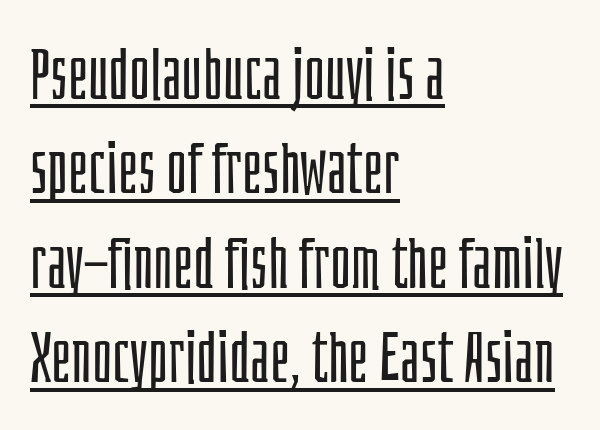
{"serif": "no", "italic": "no", "bold": "no", "weight": "light", "width": "condensed", "stroke_contrast": "low", "x_height": "large", "monospaced": "no", "underline": "yes", "align": "left", "line_spacing": "normal", "line_spacing_ratio": 1.33, "letter_spacing": "normal", "letter_spacing_em": 0.0, "glyph_px": 71}
